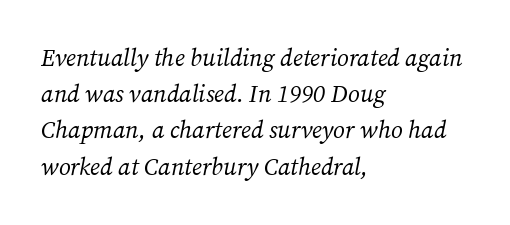
The image shows 24 px text type, italic (leaning right); set left-aligned, normal line spacing (1.51x), normal letter spacing, not underlined.
